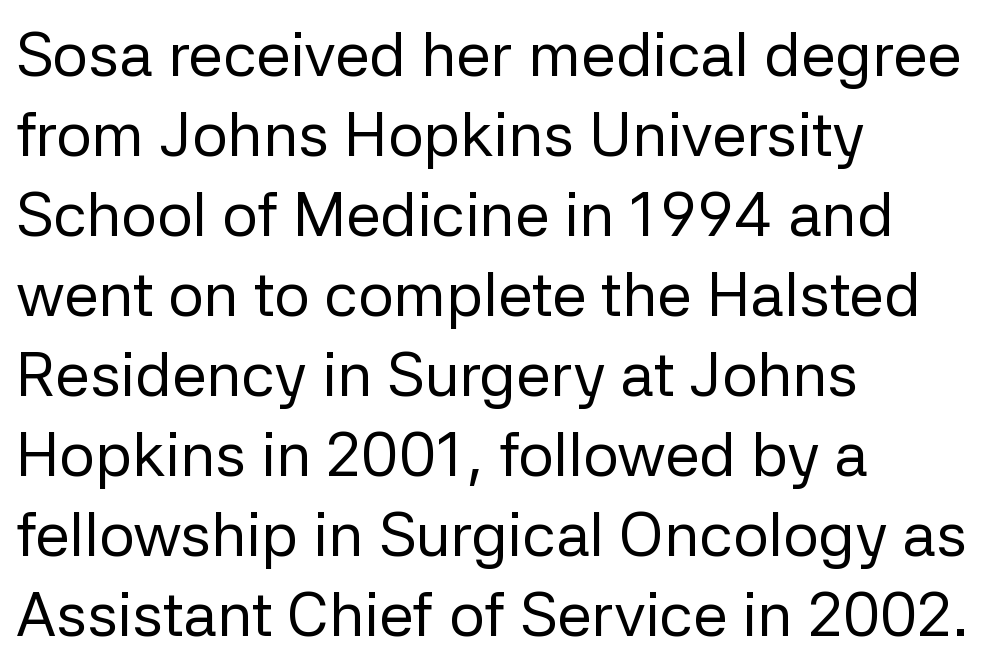
The image shows 62 px regular-weight sans-serif type, upright; set left-aligned, normal line spacing (1.29x), normal letter spacing, not underlined; low stroke contrast and a medium x-height.
